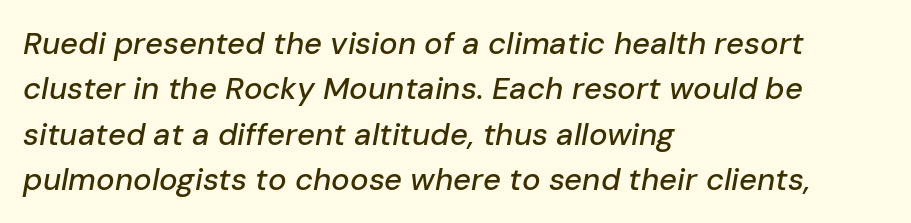
The image shows 31 px text type, italic (leaning right); set left-aligned, normal line spacing (1.46x), normal letter spacing, not underlined; low stroke contrast and a medium x-height.
